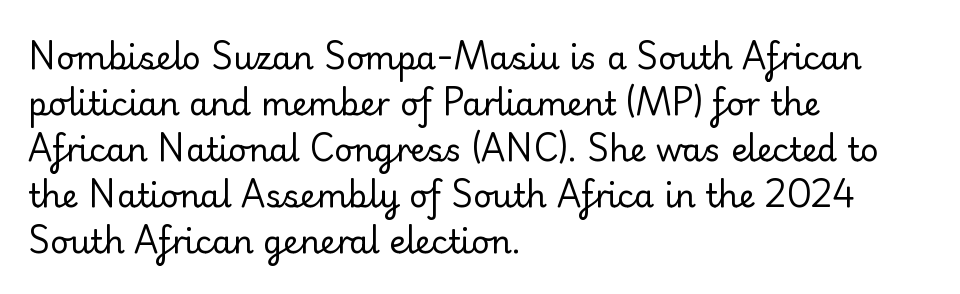
The image shows 32 px regular-weight serif type, upright; set left-aligned, normal line spacing (1.44x), normal letter spacing, not underlined; low stroke contrast and a small x-height.
